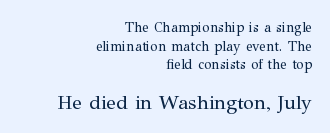
{"italic": "no", "bold": "no", "underline": "no", "align": "right", "line_spacing": "normal", "line_spacing_ratio": 1.33, "letter_spacing": "normal", "letter_spacing_em": 0.0, "larger_block": "second", "size_ratio": 1.43, "glyph_px": 20}
